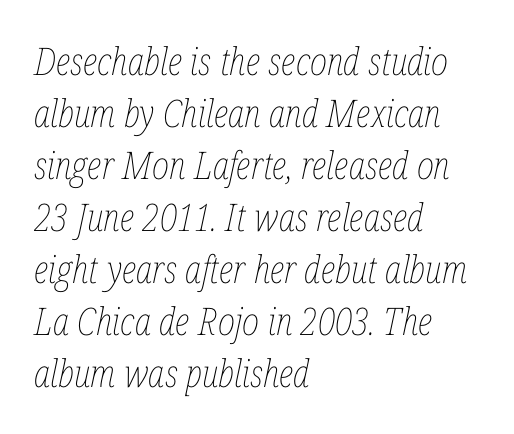
The font is comparable to plain body text, perhaps lighter. Glance below the letters and you will spot only blank space. Do the characters align in a grid? No, the font is proportional. Tracking here is standard; glyphs follow each other at the usual distance.
